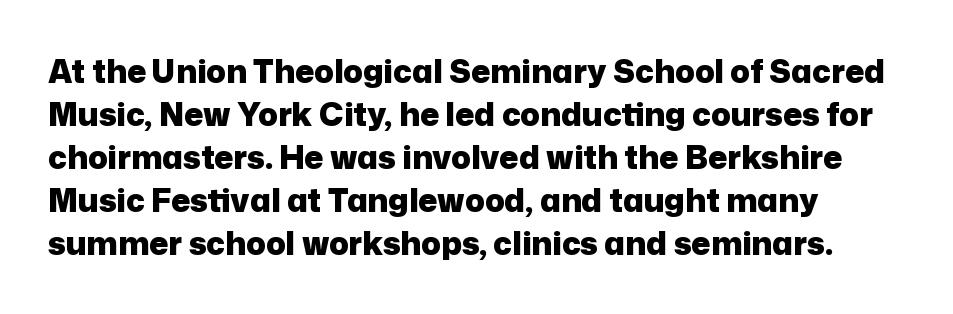
Q: Is the text bold? A: Yes.
Q: Is the text italic (slanted)? A: No, it is upright.
Q: Is the typeface a serif or a sans-serif typeface? A: Sans-serif.
Q: Is the text underlined? A: No.
Q: How is the paragraph aligned? A: Left-aligned.
Q: Is the spacing between letters normal or unusually wide? A: Normal.
Q: Is the spacing between lines tight, normal or loose? A: Normal.
Q: Width (condensed, normal, or wide)? A: Normal.
Q: Stroke contrast? A: Low.
Q: x-height? A: Medium.
Q: Monospaced? A: No.
